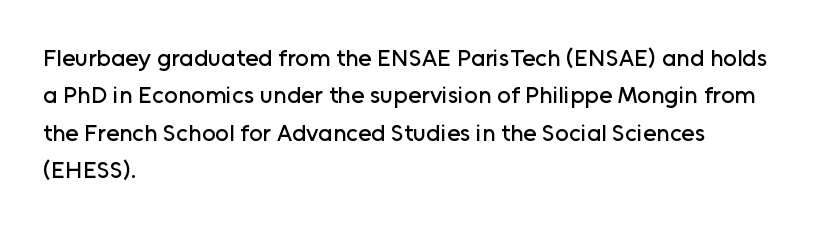
Quick note: interline space is typical. Ordinary non-slanted type is in use. The glyphs are unaccompanied by any horizontal stroke below them. The setting favours the left margin, as ordinary paragraphs usually do.
